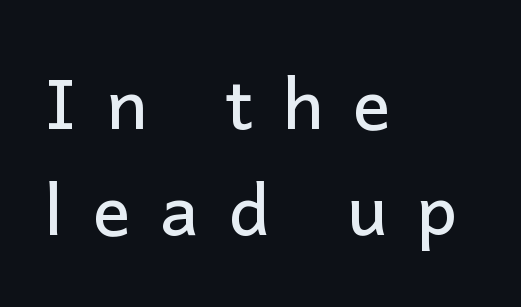
{"serif": "no", "italic": "no", "width": "normal", "stroke_contrast": "low", "x_height": "medium", "monospaced": "no", "underline": "no", "align": "left", "line_spacing": "normal", "line_spacing_ratio": 1.54, "letter_spacing": "wide", "letter_spacing_em": 0.43, "glyph_px": 69}
